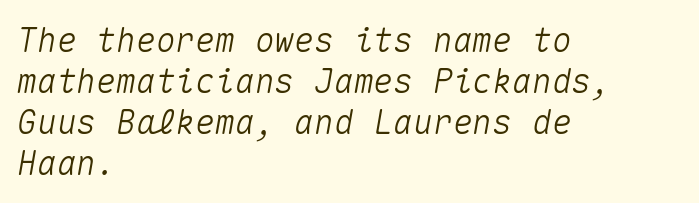
Words float on clear page, feet unadorned. The passage shown is typed in a monospace face where columns stay perfectly aligned. The passage shown has conventional tracking throughout. The ragged edge is on the right, which tells us the setting is flush left. The face used here has a pronounced slope to its letters.
